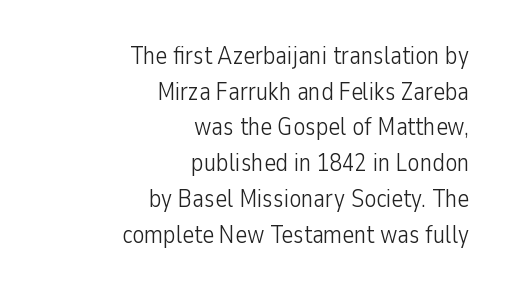
Q: Is the text bold? A: No.
Q: Is the text italic (slanted)? A: No, it is upright.
Q: Is the text underlined? A: No.
Q: How is the paragraph aligned? A: Right-aligned.
Q: Is the spacing between letters normal or unusually wide? A: Normal.
Q: Is the spacing between lines tight, normal or loose? A: Normal.
